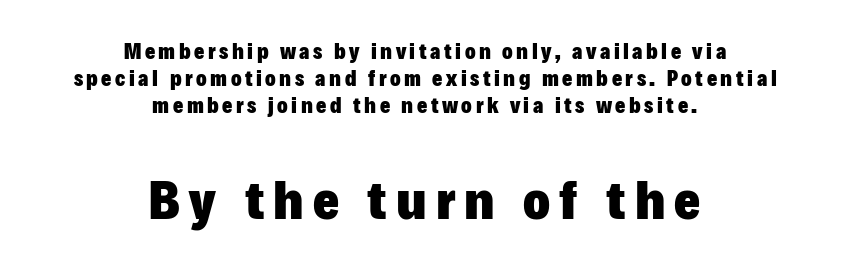
The image shows 56 px heavy sans-serif type, upright; set centered, line spacing 1.23x, not underlined; the second (bottom) block is 2.55x larger; low stroke contrast and a medium x-height.
